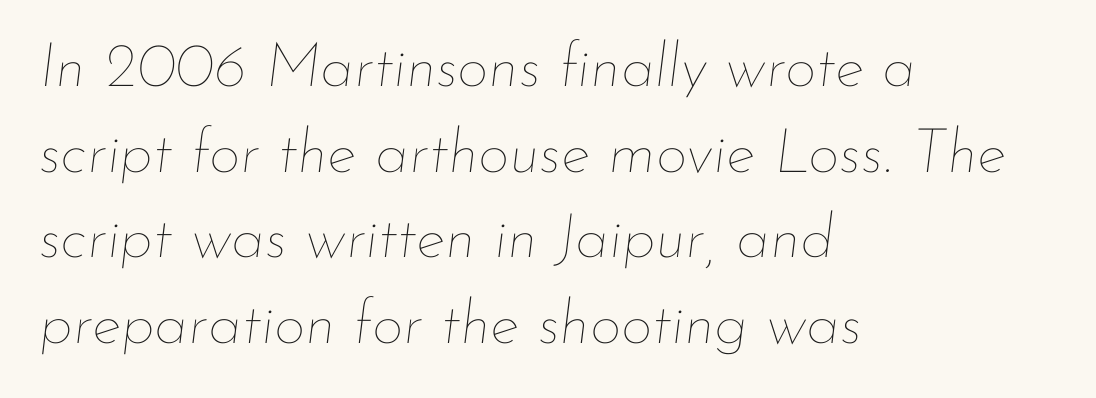
{"italic": "yes", "lean": "right", "slant_degrees": 7, "bold": "no", "weight": "thin", "width": "normal", "stroke_contrast": "low", "x_height": "small", "monospaced": "no", "underline": "no", "align": "left", "line_spacing": "normal", "line_spacing_ratio": 1.38, "letter_spacing": "normal", "letter_spacing_em": 0.0, "glyph_px": 62}
